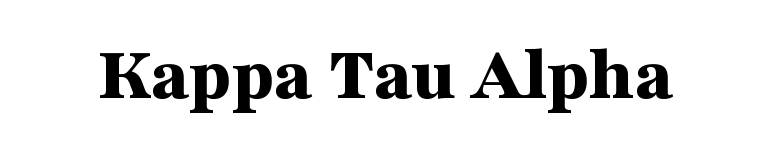
The image shows 78 px bold, wide serif type, upright; set normal letter spacing, not underlined; medium stroke contrast and a medium x-height.
